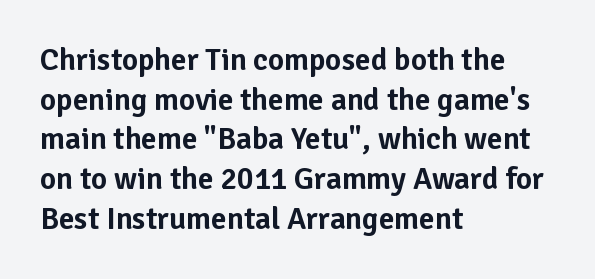
The image shows 31 px sans-serif type, upright; set left-aligned, normal line spacing (1.28x), normal letter spacing, not underlined; low stroke contrast and a medium x-height.
